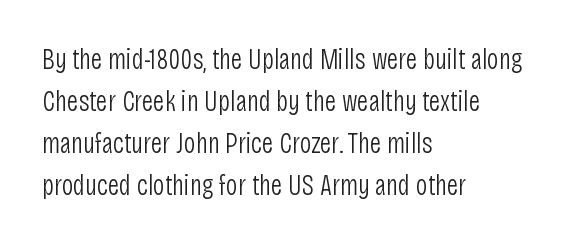
{"serif": "no", "italic": "no", "bold": "no", "weight": "light", "width": "condensed", "stroke_contrast": "low", "x_height": "large", "monospaced": "no", "underline": "no", "align": "left", "line_spacing": "normal", "line_spacing_ratio": 1.45, "letter_spacing": "normal", "letter_spacing_em": 0.0, "glyph_px": 29}
